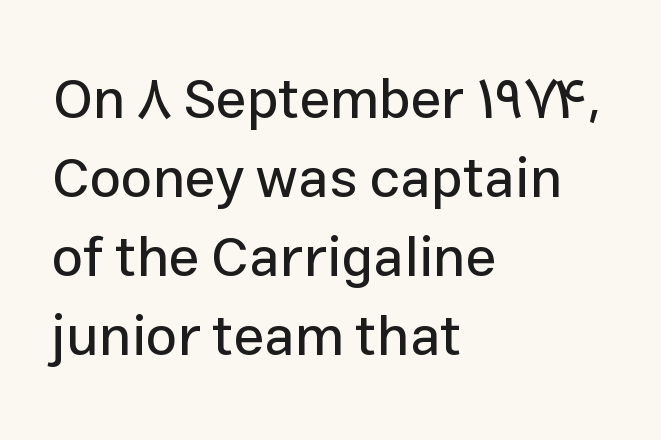
The image shows 56 px sans-serif type, upright; set left-aligned, normal line spacing (1.41x), normal letter spacing, not underlined; low stroke contrast and a medium x-height.
